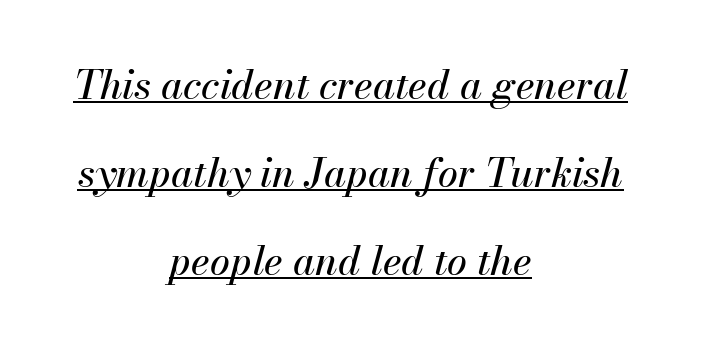
{"italic": "yes", "lean": "right", "slant_degrees": 13, "width": "normal", "stroke_contrast": "medium", "x_height": "small", "monospaced": "no", "underline": "yes", "align": "center", "line_spacing": "loose", "line_spacing_ratio": 2.2, "letter_spacing": "normal", "letter_spacing_em": 0.0, "glyph_px": 40}
